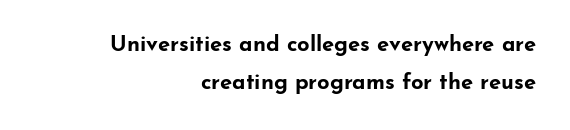
Typeset ragged left — the right edge is the straight one. This is the regular roman posture of the typeface. Anything drawn beneath the words? Only blank space. Bold? Absolutely — the strokes are thick and heavy. How are the letters spaced? Ordinarily, with no added tracking.
